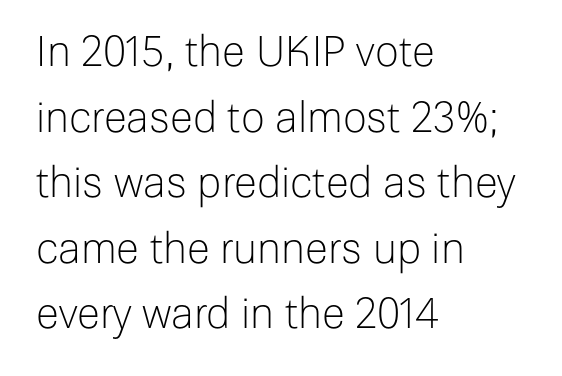
Q: Is the text bold? A: No.
Q: Is the text italic (slanted)? A: No, it is upright.
Q: Is the typeface a serif or a sans-serif typeface? A: Sans-serif.
Q: Is the text underlined? A: No.
Q: How is the paragraph aligned? A: Left-aligned.
Q: Is the spacing between letters normal or unusually wide? A: Normal.
Q: Is the spacing between lines tight, normal or loose? A: Normal.
Q: Width (condensed, normal, or wide)? A: Normal.
Q: Stroke contrast? A: Low.
Q: x-height? A: Medium.
Q: Monospaced? A: No.
